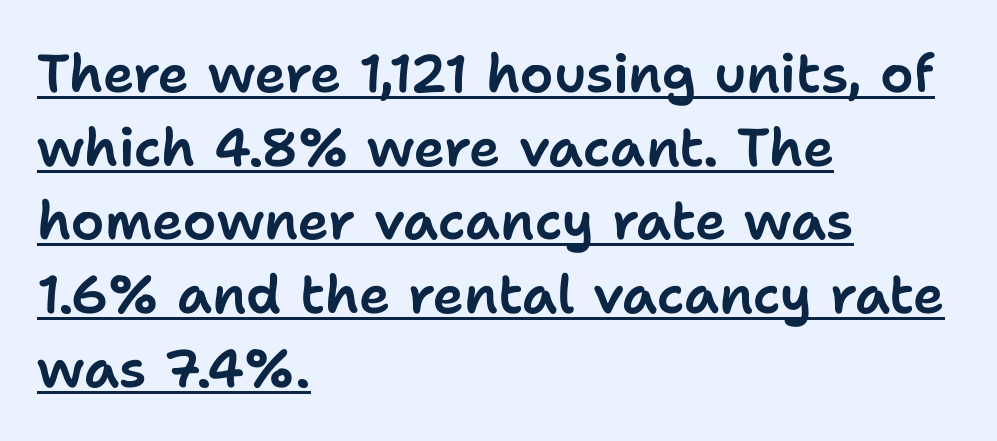
The image shows 53 px sans-serif type, upright; set left-aligned, normal line spacing (1.39x), normal letter spacing, underlined; low stroke contrast and a medium x-height.
